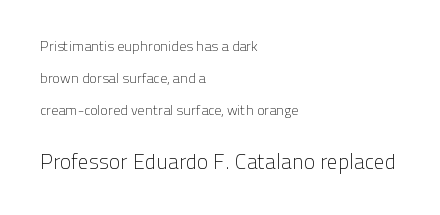
Is there any slant? The stems are plumb. Leading: increased. Stem width sits at or under what a default text font uses. The glyphs are unaccompanied by any horizontal stroke below them.
